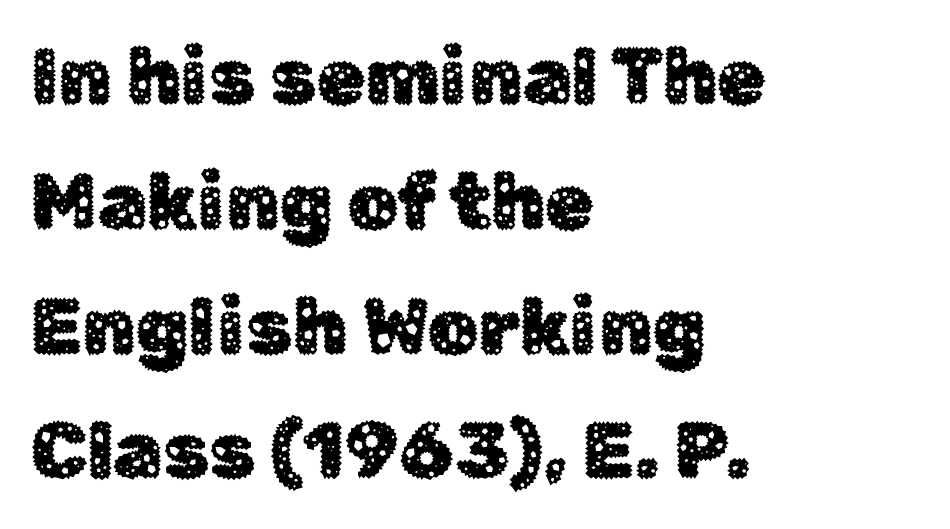
Ascenders rise straight up at ninety degrees. Horizontal alignment here is leftward, the default for most running prose. The rows are spaced the way most documents space them. Honestly, the letter spacing is just normal — you wouldn't notice it. The string is rendered with underlining switched off. The rendering uses natural spacing where letterforms have individual widths.
